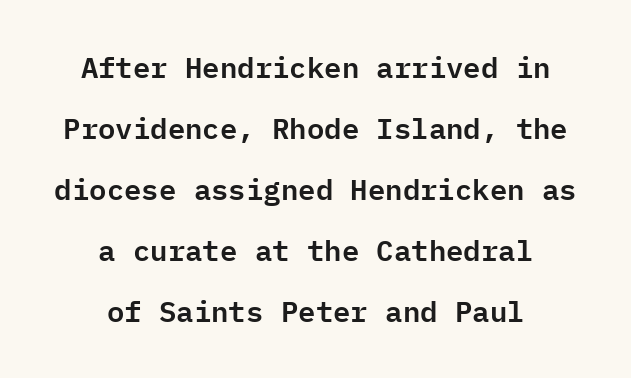
{"serif": "no", "italic": "no", "width": "normal", "stroke_contrast": "low", "x_height": "medium", "monospaced": "yes", "underline": "no", "align": "center", "line_spacing": "loose", "line_spacing_ratio": 2.1, "letter_spacing": "normal", "letter_spacing_em": 0.0, "glyph_px": 29}
